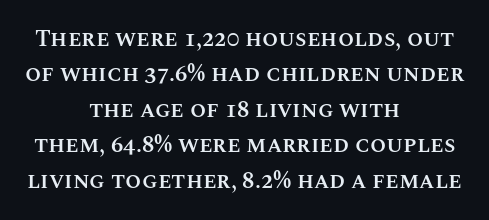
The image shows 23 px text type, upright; set centered, normal line spacing (1.54x), normal letter spacing, not underlined.
